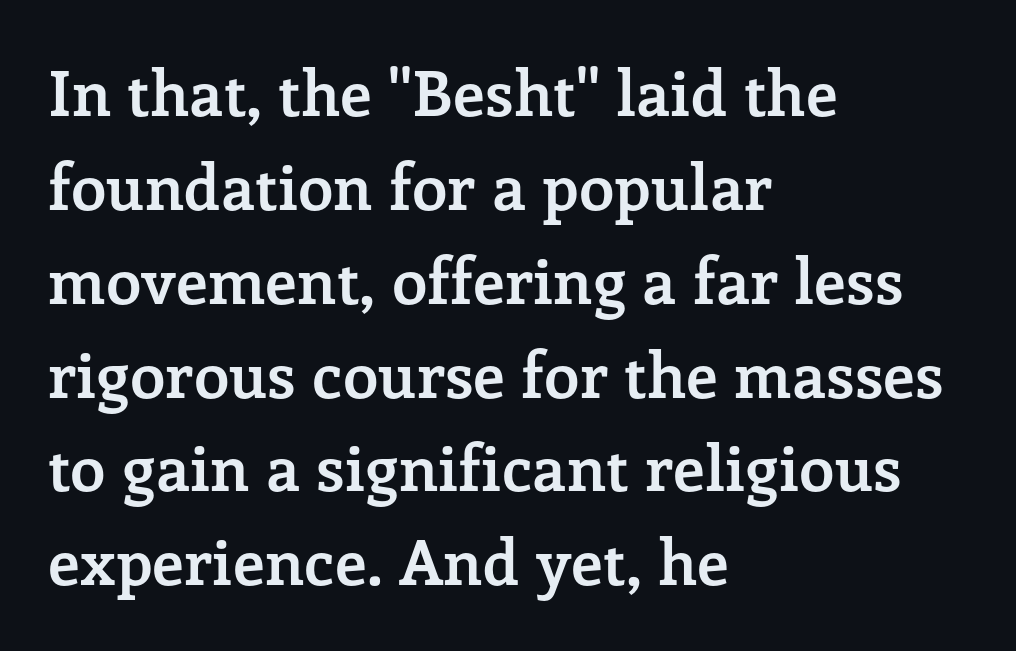
The image shows 63 px semibold serif type, upright; set left-aligned, normal line spacing (1.49x), normal letter spacing, not underlined; low stroke contrast and a medium x-height.
